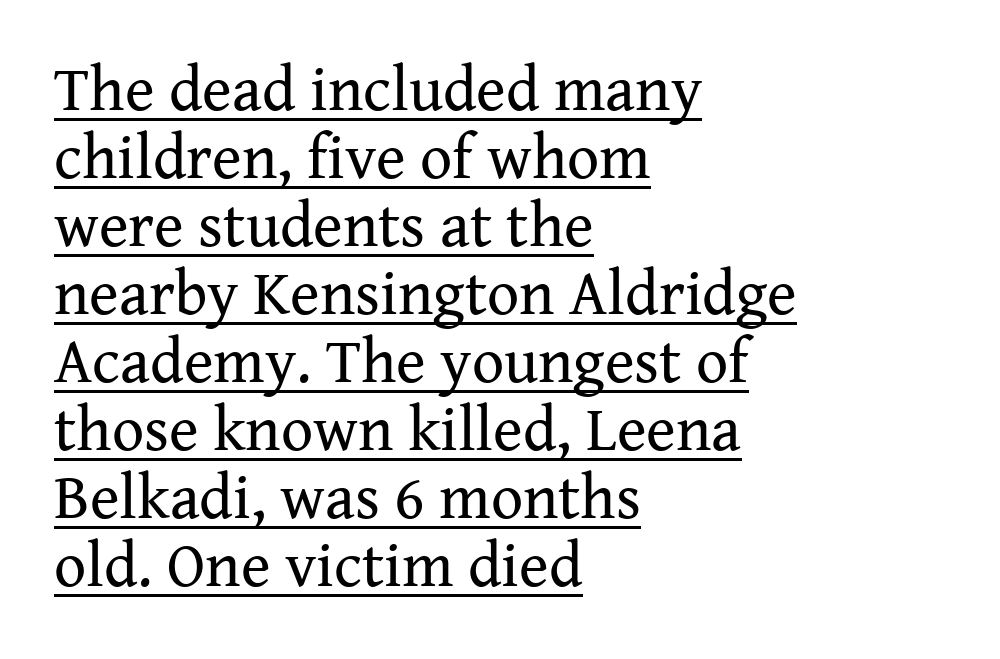
Q: Is the text bold? A: No.
Q: Is the text italic (slanted)? A: No, it is upright.
Q: Is the typeface a serif or a sans-serif typeface? A: Serif.
Q: Is the text underlined? A: Yes.
Q: How is the paragraph aligned? A: Left-aligned.
Q: Is the spacing between letters normal or unusually wide? A: Normal.
Q: Is the spacing between lines tight, normal or loose? A: Tight.
Q: Width (condensed, normal, or wide)? A: Normal.
Q: Stroke contrast? A: Medium.
Q: x-height? A: Medium.
Q: Monospaced? A: No.
